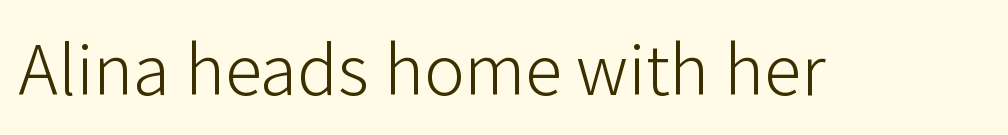
Q: Is the text bold? A: No.
Q: Is the text italic (slanted)? A: No, it is upright.
Q: Is the typeface a serif or a sans-serif typeface? A: Sans-serif.
Q: Is the text underlined? A: No.
Q: Is the spacing between letters normal or unusually wide? A: Normal.
Q: Width (condensed, normal, or wide)? A: Normal.
Q: Stroke contrast? A: Low.
Q: x-height? A: Medium.
Q: Monospaced? A: No.
